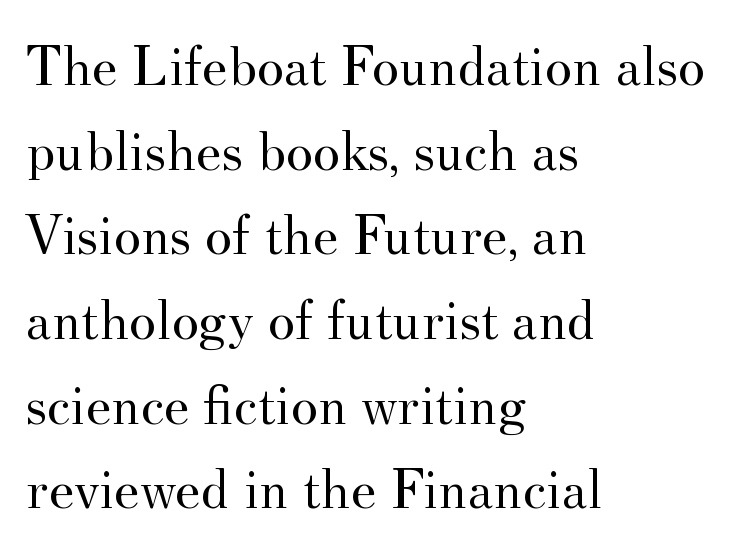
{"serif": "yes", "italic": "no", "bold": "no", "weight": "regular", "width": "normal", "stroke_contrast": "medium", "x_height": "small", "monospaced": "no", "underline": "no", "align": "left", "line_spacing": "normal", "line_spacing_ratio": 1.46, "letter_spacing": "normal", "letter_spacing_em": 0.0, "glyph_px": 58}
